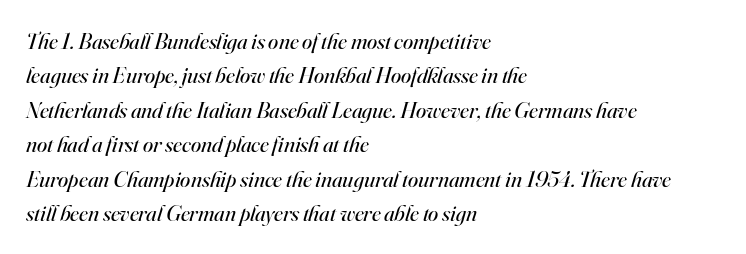
Q: Is the text bold? A: No.
Q: Is the text italic (slanted)? A: Yes, it leans right by about 16 degrees.
Q: Is the text underlined? A: No.
Q: How is the paragraph aligned? A: Left-aligned.
Q: Is the spacing between letters normal or unusually wide? A: Normal.
Q: Is the spacing between lines tight, normal or loose? A: Normal.
